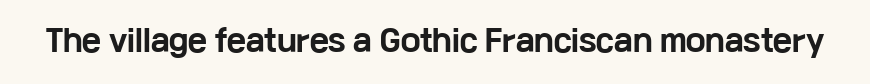
The type is set solid horizontally, with unmodified tracking. Unlike a traditional serif, this face leaves its strokes unadorned. Quick note: underline off. Thick stems and heavy bowls — unmistakably bold. The letters advance in unequal steps, a hallmark of proportional type.
